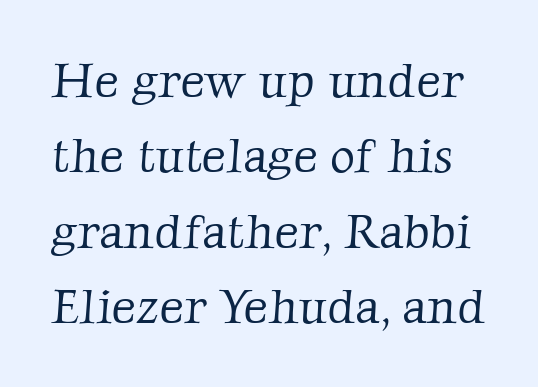
The image shows 48 px light serif type; set normal line spacing (1.57x), normal letter spacing, not underlined; low stroke contrast and a medium x-height.
